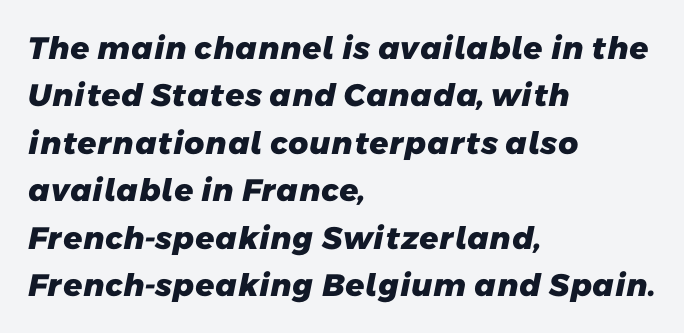
The image shows 31 px heavy sans-serif type; set left-aligned, normal line spacing (1.53x), normal letter spacing, not underlined; low stroke contrast and a medium x-height.
